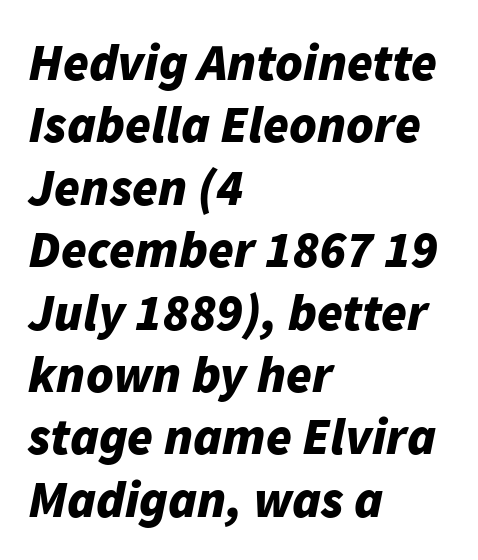
{"italic": "yes", "lean": "right", "slant_degrees": 11, "bold": "yes", "weight": "bold", "width": "normal", "stroke_contrast": "low", "x_height": "medium", "monospaced": "no", "underline": "no", "align": "left", "line_spacing_ratio": 1.2, "letter_spacing": "normal", "letter_spacing_em": 0.0, "glyph_px": 52}
